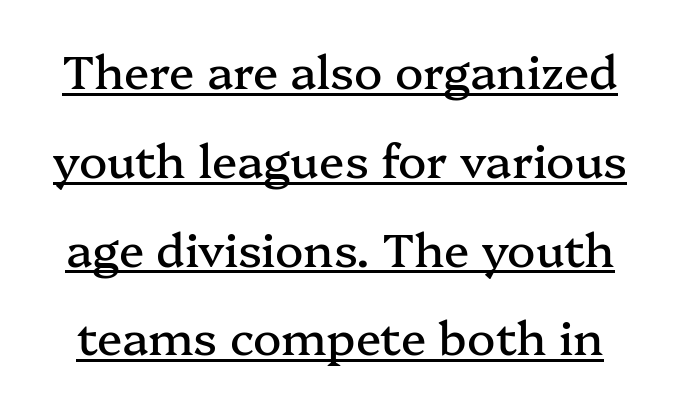
Q: Is the text italic (slanted)? A: No, it is upright.
Q: Is the typeface a serif or a sans-serif typeface? A: Serif.
Q: Is the text underlined? A: Yes.
Q: Is the spacing between letters normal or unusually wide? A: Normal.
Q: Width (condensed, normal, or wide)? A: Normal.
Q: Stroke contrast? A: Medium.
Q: x-height? A: Medium.
Q: Monospaced? A: No.
